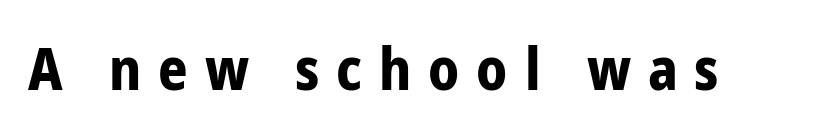
The image shows 58 px bold, condensed sans-serif type, upright; set unusually wide letter spacing (+0.29 em), not underlined; low stroke contrast and a medium x-height.
